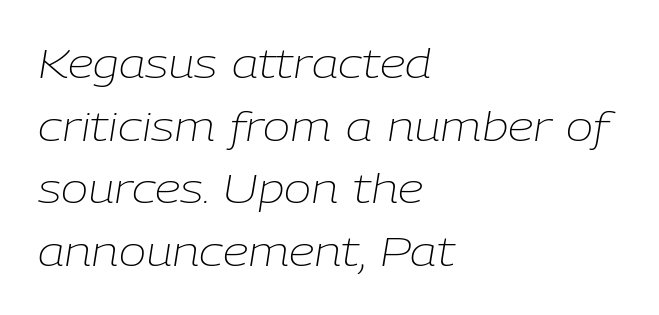
Q: Is the text bold? A: No.
Q: Is the text italic (slanted)? A: Yes, it leans right by about 9 degrees.
Q: Is the text underlined? A: No.
Q: How is the paragraph aligned? A: Left-aligned.
Q: Is the spacing between letters normal or unusually wide? A: Normal.
Q: Is the spacing between lines tight, normal or loose? A: Normal.
Q: Width (condensed, normal, or wide)? A: Normal.
Q: Stroke contrast? A: Low.
Q: x-height? A: Medium.
Q: Monospaced? A: No.
